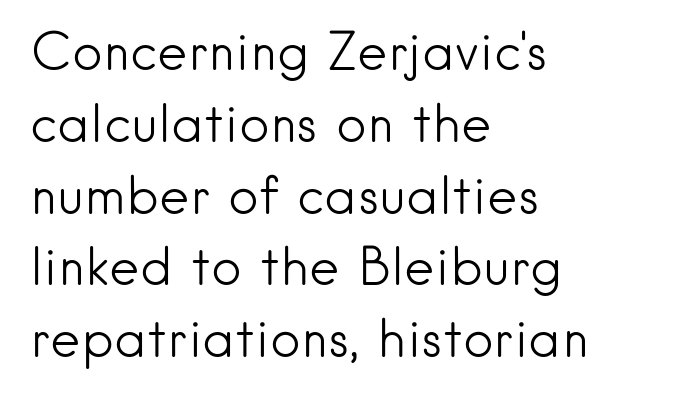
The image shows 52 px light sans-serif type, upright; set left-aligned, normal line spacing (1.38x), normal letter spacing, not underlined; low stroke contrast and a small x-height.
